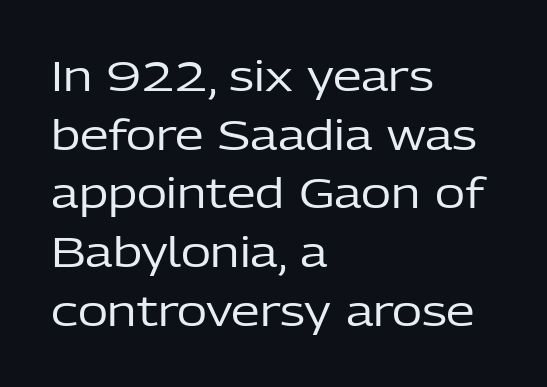
Q: Is the text bold? A: No.
Q: Is the text italic (slanted)? A: No, it is upright.
Q: Is the typeface a serif or a sans-serif typeface? A: Sans-serif.
Q: Is the text underlined? A: No.
Q: How is the paragraph aligned? A: Left-aligned.
Q: Is the spacing between letters normal or unusually wide? A: Normal.
Q: Is the spacing between lines tight, normal or loose? A: Normal.
Q: Width (condensed, normal, or wide)? A: Normal.
Q: Stroke contrast? A: Low.
Q: x-height? A: Medium.
Q: Monospaced? A: No.
